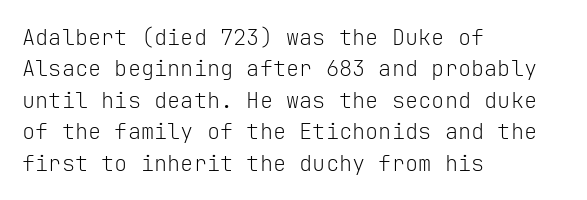
The line-height multiplier appears to be the usual default. The ragged edge is on the right, which tells us the setting is flush left. A typesetter would mark this as roman, not italic. This sample uses plain, unmodified letter spacing. No letter is thick-stroked: the sample isn't bold.
